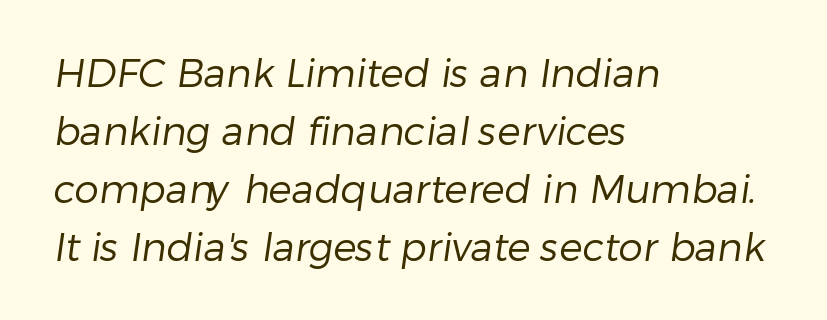
{"serif": "no", "bold": "no", "weight": "regular", "width": "normal", "stroke_contrast": "low", "x_height": "medium", "monospaced": "no", "underline": "no", "align": "left", "line_spacing": "normal", "line_spacing_ratio": 1.49, "letter_spacing": "normal", "letter_spacing_em": 0.0, "glyph_px": 39}
